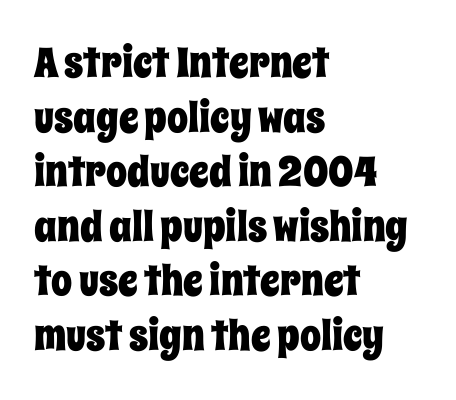
The image shows 42 px condensed type, upright; set left-aligned, normal line spacing (1.3x), normal letter spacing, not underlined; low stroke contrast and a large x-height.
